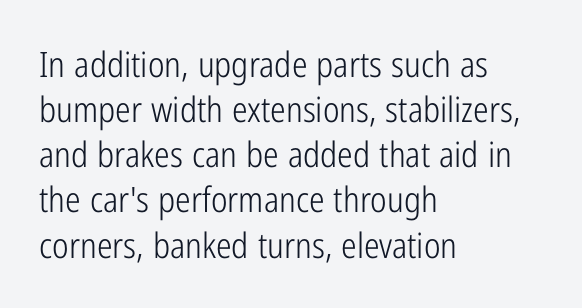
The characters are drawn with everyday or finer stroke widths. The space beneath each line is pristine and unruled. The paragraph has a hard left edge and a soft right edge. Spacing between characters is what you'd get straight out of the box.
